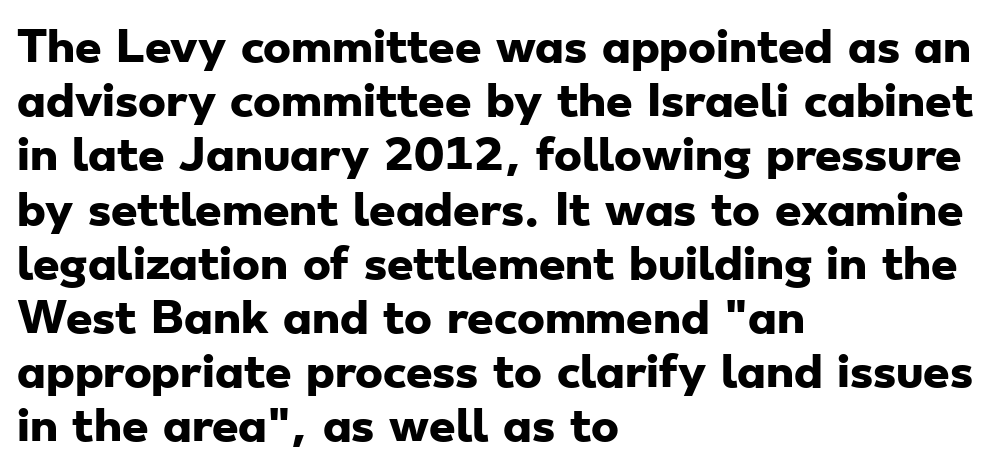
Q: Is the text bold? A: Yes.
Q: Is the typeface a serif or a sans-serif typeface? A: Sans-serif.
Q: Is the text underlined? A: No.
Q: How is the paragraph aligned? A: Left-aligned.
Q: Is the spacing between letters normal or unusually wide? A: Normal.
Q: Is the spacing between lines tight, normal or loose? A: Normal.
Q: Width (condensed, normal, or wide)? A: Wide.
Q: Stroke contrast? A: Low.
Q: x-height? A: Small.
Q: Monospaced? A: No.
